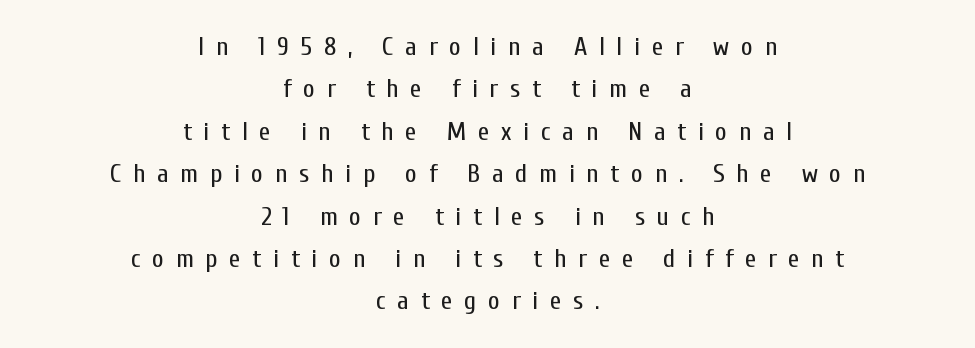
{"italic": "no", "bold": "no", "underline": "no", "align": "center", "line_spacing": "normal", "line_spacing_ratio": 1.63, "letter_spacing": "wide", "letter_spacing_em": 0.45, "glyph_px": 26}
